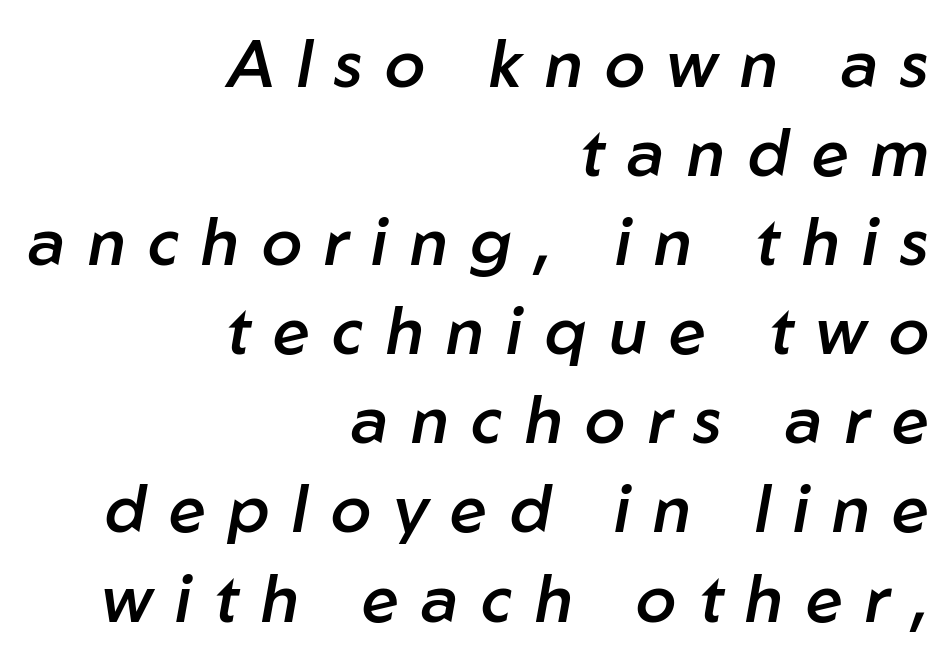
Q: Is the text bold? A: Semi-bold.
Q: Is the text italic (slanted)? A: Yes, it leans right by about 10 degrees.
Q: Is the text underlined? A: No.
Q: How is the paragraph aligned? A: Right-aligned.
Q: Is the spacing between letters normal or unusually wide? A: Unusually wide.
Q: Is the spacing between lines tight, normal or loose? A: Normal.
Q: Width (condensed, normal, or wide)? A: Normal.
Q: Stroke contrast? A: Low.
Q: x-height? A: Medium.
Q: Monospaced? A: No.
